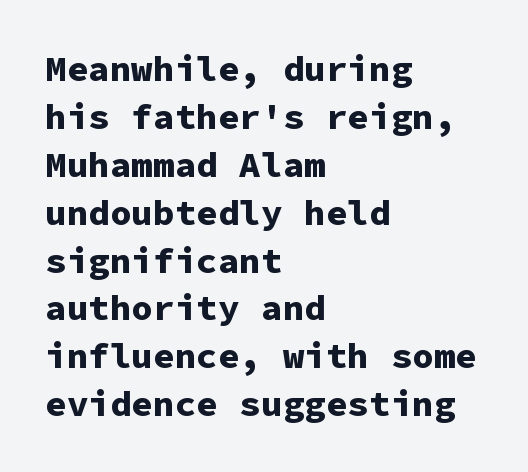
The image shows 36 px bold sans-serif type, upright, monospaced; set left-aligned, normal line spacing (1.33x), normal letter spacing, not underlined; low stroke contrast and a medium x-height.
